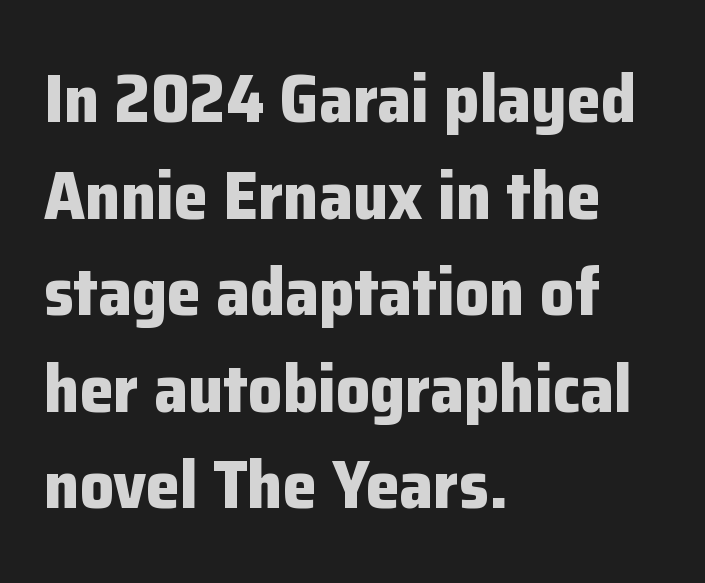
{"serif": "no", "italic": "no", "bold": "yes", "weight": "bold", "width": "normal", "stroke_contrast": "low", "x_height": "medium", "monospaced": "no", "underline": "no", "align": "left", "line_spacing": "normal", "line_spacing_ratio": 1.42, "letter_spacing": "normal", "letter_spacing_em": 0.0, "glyph_px": 68}
